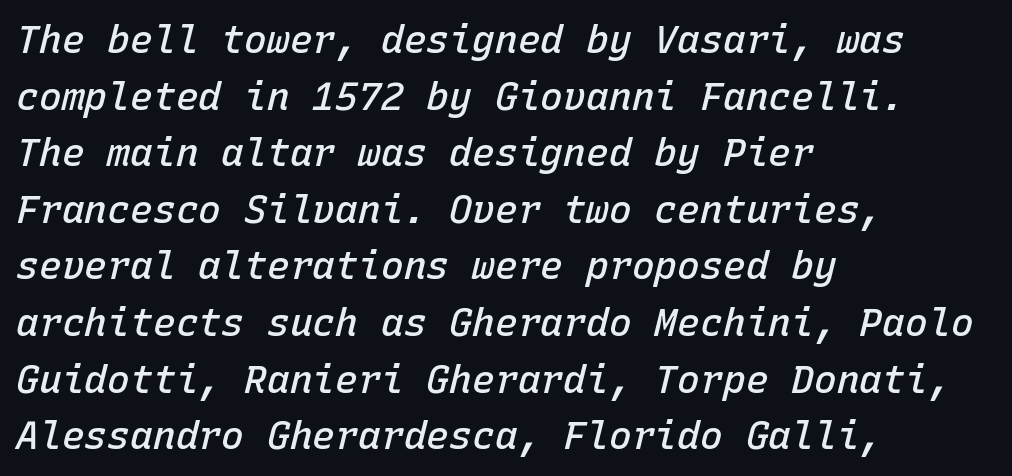
The image shows 38 px semibold type, italic (leaning right), monospaced; set left-aligned, normal line spacing (1.49x), normal letter spacing, not underlined; low stroke contrast and a medium x-height.
